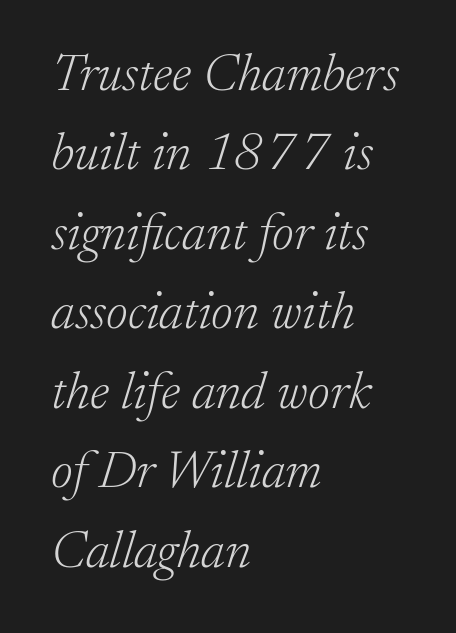
{"serif": "yes", "italic": "yes", "lean": "right", "slant_degrees": 17, "bold": "no", "weight": "light", "width": "normal", "stroke_contrast": "low", "x_height": "small", "monospaced": "no", "underline": "no", "align": "left", "line_spacing": "normal", "line_spacing_ratio": 1.5, "letter_spacing": "normal", "letter_spacing_em": 0.0, "glyph_px": 53}
